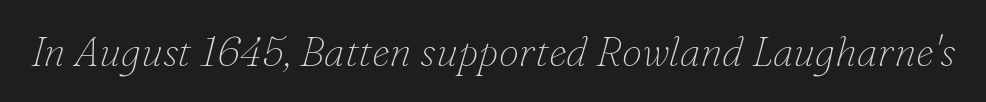
Q: Is the text bold? A: No.
Q: Is the text italic (slanted)? A: Yes, it leans right by about 16 degrees.
Q: Is the typeface a serif or a sans-serif typeface? A: Serif.
Q: Is the text underlined? A: No.
Q: Is the spacing between letters normal or unusually wide? A: Normal.
Q: Width (condensed, normal, or wide)? A: Normal.
Q: Stroke contrast? A: Low.
Q: x-height? A: Small.
Q: Monospaced? A: No.
